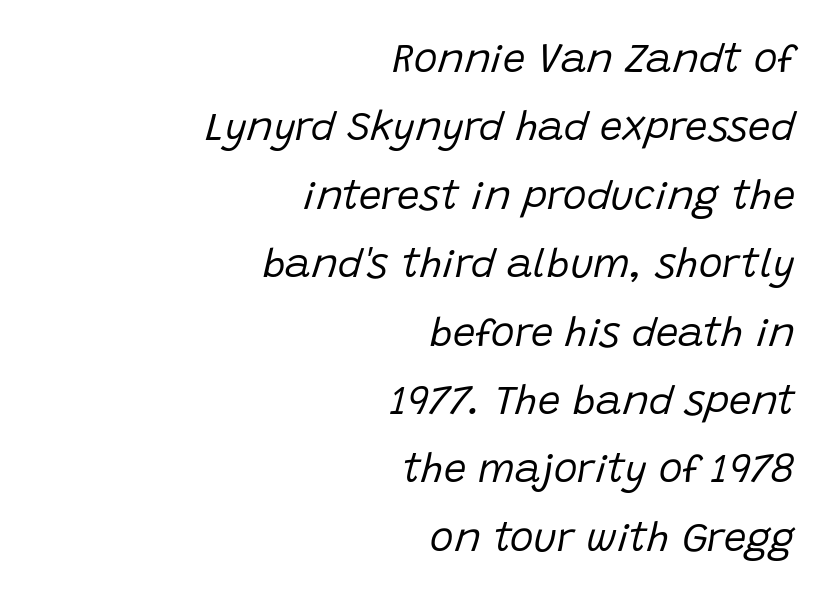
The image shows 40 px regular-weight type, italic (leaning right); set right-aligned, line spacing 1.71x, normal letter spacing, not underlined; low stroke contrast and a large x-height.
